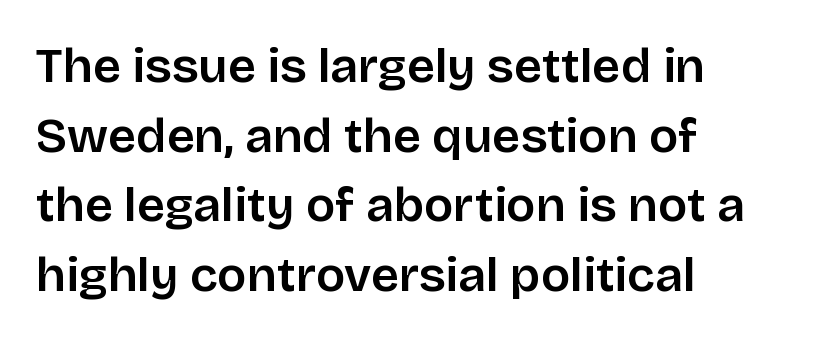
Q: Is the text italic (slanted)? A: No, it is upright.
Q: Is the typeface a serif or a sans-serif typeface? A: Sans-serif.
Q: Is the text underlined? A: No.
Q: How is the paragraph aligned? A: Left-aligned.
Q: Is the spacing between letters normal or unusually wide? A: Normal.
Q: Is the spacing between lines tight, normal or loose? A: Normal.
Q: Width (condensed, normal, or wide)? A: Normal.
Q: Stroke contrast? A: Low.
Q: x-height? A: Large.
Q: Monospaced? A: No.
